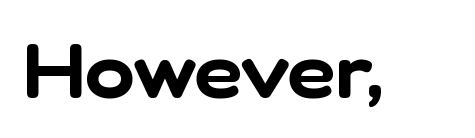
Is this a fixed-width face? No — the glyphs have proportional, varying widths. Descenders hang freely into open space. Inter-character spacing is left at the font's built-in metrics. What kind of face is this? One without serifs — a sans.
